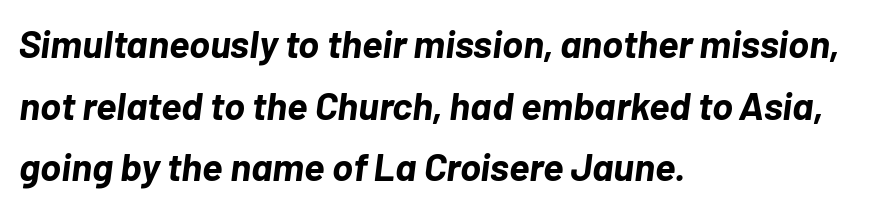
The image shows 39 px bold type, italic (leaning right); set left-aligned, normal line spacing (1.58x), normal letter spacing, not underlined; low stroke contrast and a medium x-height.
